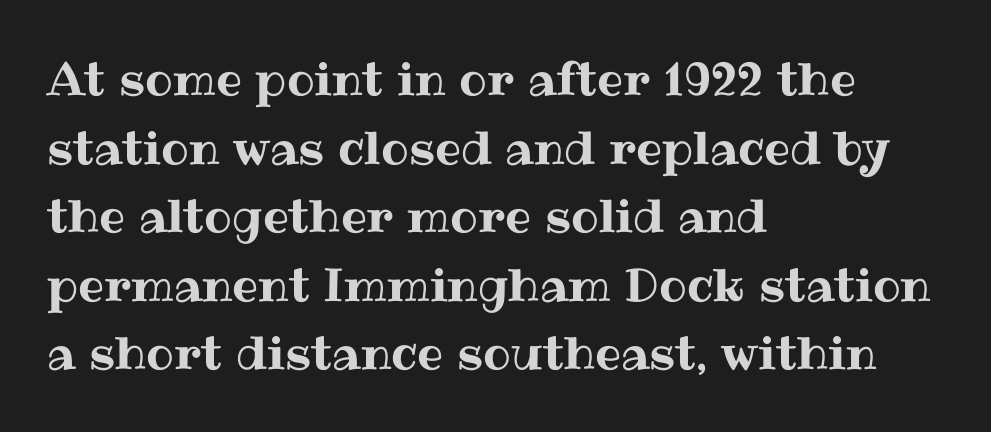
The image shows 46 px text type, upright; set left-aligned, normal line spacing (1.49x), normal letter spacing, not underlined; medium stroke contrast and a medium x-height.
